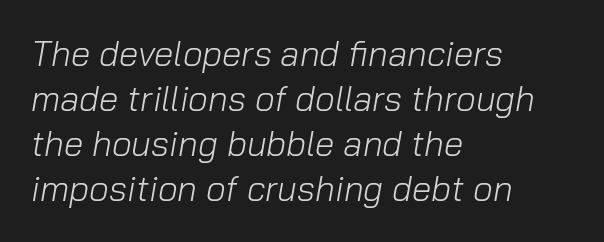
{"italic": "yes", "lean": "right", "slant_degrees": 10, "bold": "no", "weight": "light", "width": "normal", "stroke_contrast": "low", "x_height": "medium", "monospaced": "no", "underline": "no", "align": "left", "line_spacing": "normal", "line_spacing_ratio": 1.29, "letter_spacing": "normal", "letter_spacing_em": 0.0, "glyph_px": 35}
